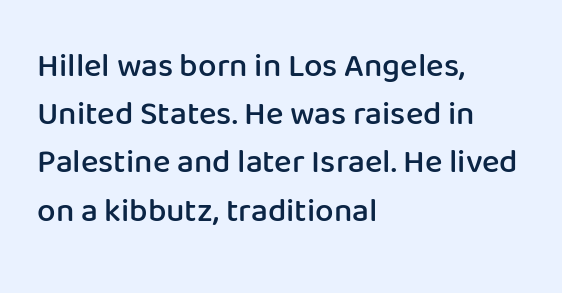
{"serif": "no", "italic": "no", "bold": "semi", "weight": "semibold", "width": "normal", "stroke_contrast": "low", "x_height": "medium", "monospaced": "no", "underline": "no", "align": "left", "line_spacing": "normal", "line_spacing_ratio": 1.46, "letter_spacing": "normal", "letter_spacing_em": 0.0, "glyph_px": 33}
